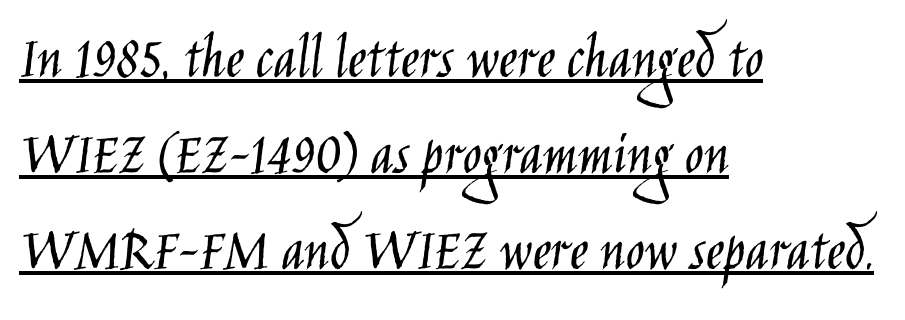
{"serif": "no", "bold": "no", "weight": "light", "width": "condensed", "stroke_contrast": "low", "x_height": "large", "monospaced": "no", "underline": "yes", "align": "left", "line_spacing": "normal", "line_spacing_ratio": 1.52, "letter_spacing": "normal", "letter_spacing_em": 0.0, "glyph_px": 63}
